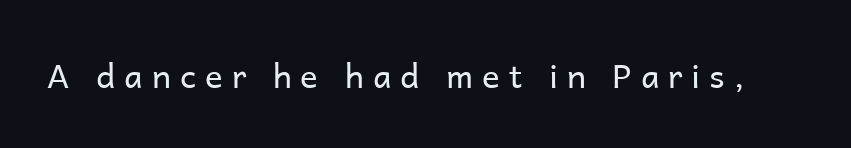
The image shows 33 px regular-weight sans-serif type, upright; set unusually wide letter spacing (+0.27 em), not underlined; low stroke contrast and a medium x-height.
